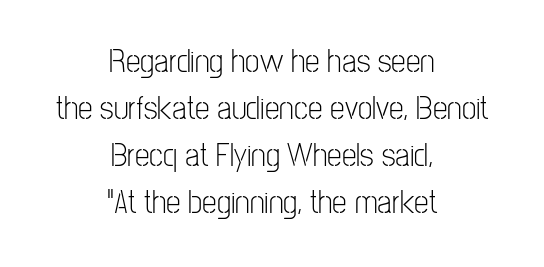
Q: Is the text bold? A: No.
Q: Is the text italic (slanted)? A: No, it is upright.
Q: Is the typeface a serif or a sans-serif typeface? A: Sans-serif.
Q: Is the text underlined? A: No.
Q: How is the paragraph aligned? A: Centered.
Q: Is the spacing between letters normal or unusually wide? A: Normal.
Q: Is the spacing between lines tight, normal or loose? A: Normal.
Q: Width (condensed, normal, or wide)? A: Condensed.
Q: Stroke contrast? A: Low.
Q: x-height? A: Medium.
Q: Monospaced? A: No.
